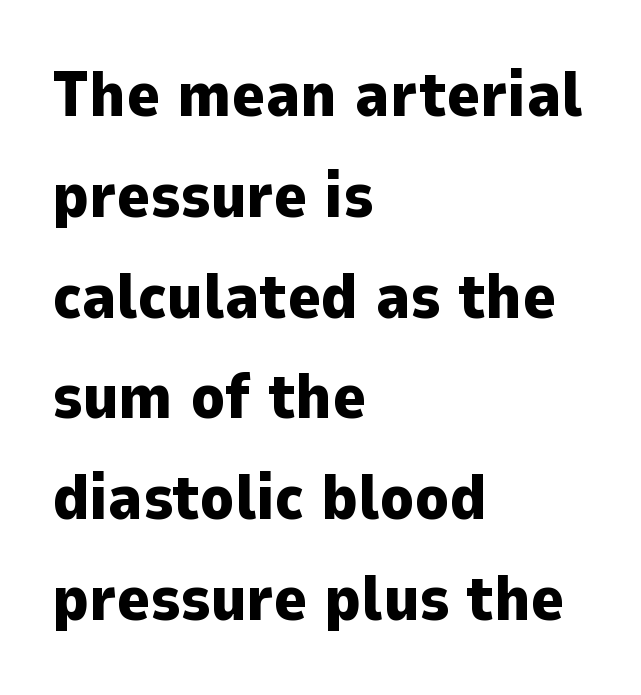
This block has exactly the height ordinary leading produces. Unmarked baselines from the first word to the last. Where is the straight margin? On the left. Ordinary non-slanted type is in use.
